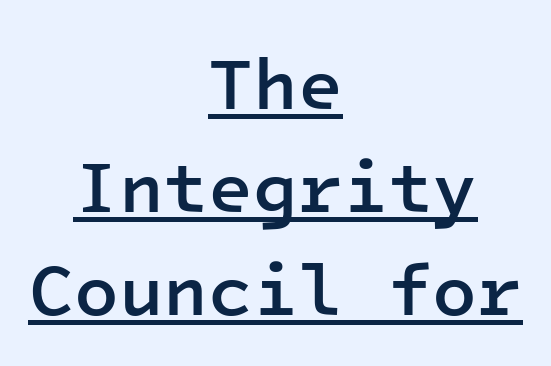
The image shows 73 px semibold sans-serif type, upright, monospaced; set centered, normal line spacing (1.41x), normal letter spacing, underlined; low stroke contrast and a medium x-height.
